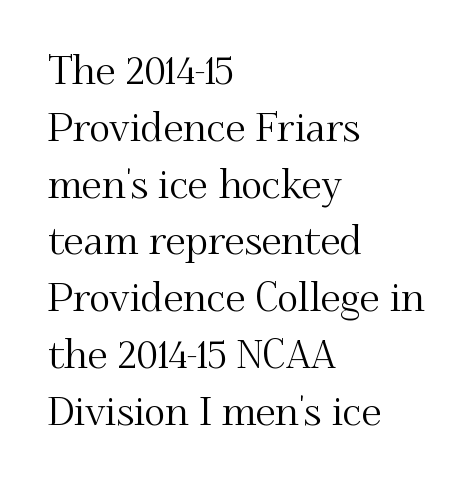
Every stem runs plumb, perpendicular to the baseline. The rendering uses a moderate line-height, typical for paragraphs. You could not count columns in this text — the font is proportionally spaced. The designer went with a serif here, giving each stem small feet. Visually the block forms a straight wall on the left and a jagged coastline on the right. A bare baseline throughout the passage.
